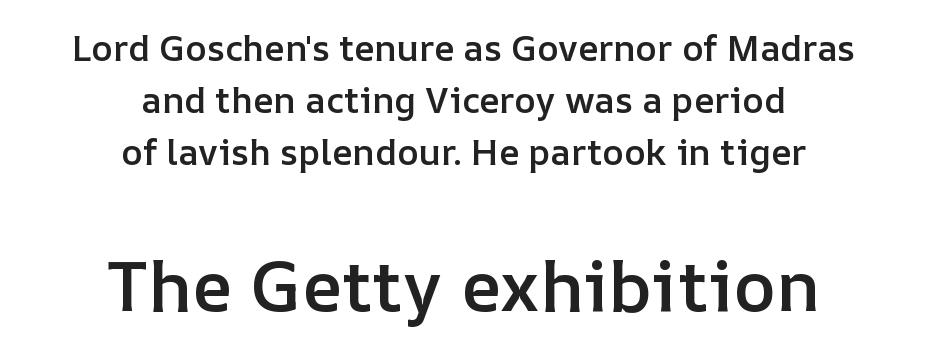
This rendering features lettering with no underline. Typesetter's note — lower block bumped up in size, upper block left smaller. This sample uses an upright cut, with every glyph sitting square on the baseline. Varying glyph widths throughout — classic text-font behaviour.
